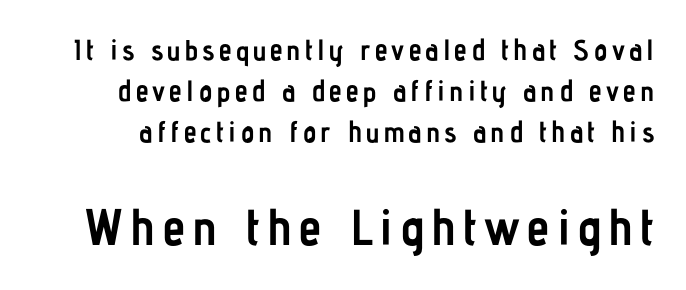
{"serif": "no", "italic": "no", "bold": "yes", "weight": "semibold", "width": "condensed", "stroke_contrast": "low", "x_height": "medium", "monospaced": "no", "underline": "no", "line_spacing": "normal", "line_spacing_ratio": 1.41, "larger_block": "second", "size_ratio": 1.76, "glyph_px": 51}
